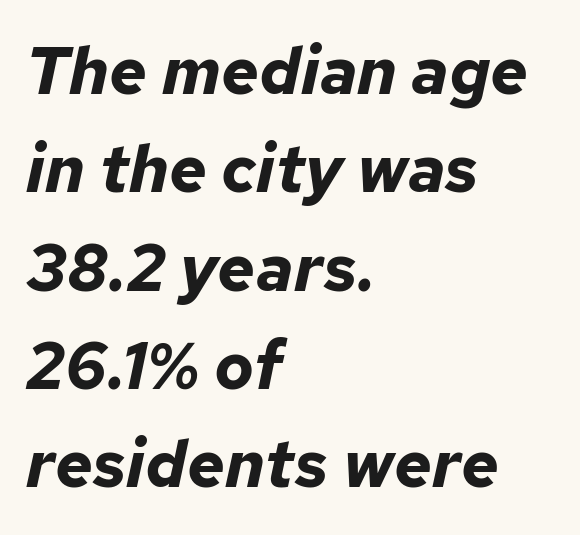
The image shows 66 px bold type, italic (leaning right); set left-aligned, normal line spacing (1.49x), normal letter spacing, not underlined; low stroke contrast and a medium x-height.
